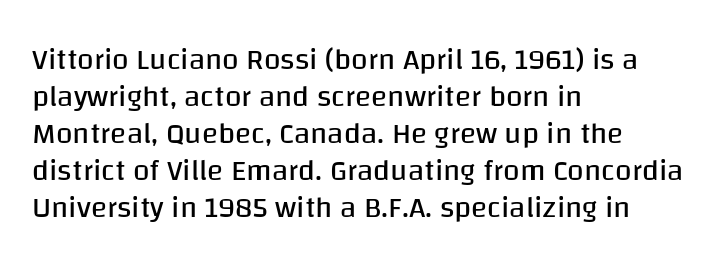
{"serif": "no", "italic": "no", "bold": "no", "weight": "regular", "width": "normal", "stroke_contrast": "low", "x_height": "large", "monospaced": "no", "underline": "no", "align": "left", "line_spacing_ratio": 1.23, "letter_spacing": "normal", "letter_spacing_em": 0.0, "glyph_px": 30}
